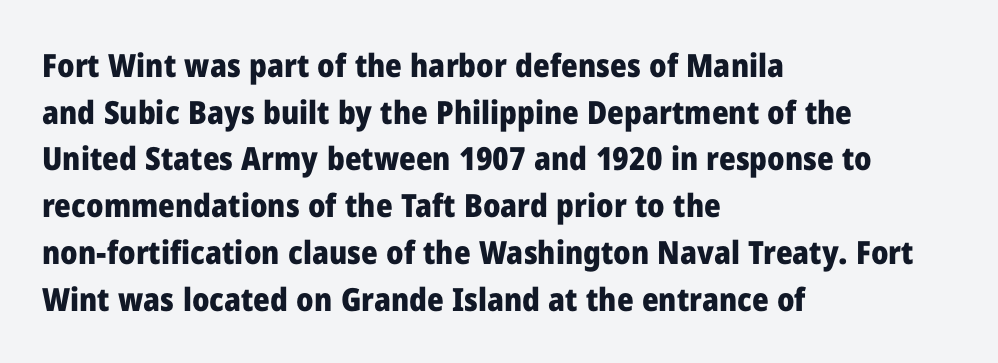
{"serif": "no", "italic": "no", "bold": "yes", "weight": "heavy", "width": "normal", "stroke_contrast": "low", "x_height": "medium", "monospaced": "no", "underline": "no", "align": "left", "line_spacing": "normal", "line_spacing_ratio": 1.46, "letter_spacing": "normal", "letter_spacing_em": 0.0, "glyph_px": 32}
